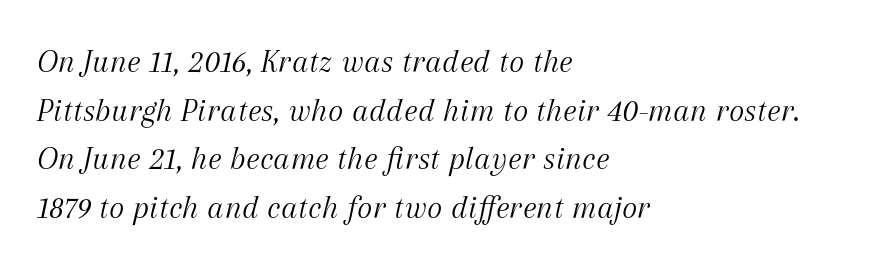
The image shows 33 px light serif type, italic (leaning right); set left-aligned, normal line spacing (1.47x), normal letter spacing, not underlined; medium stroke contrast and a medium x-height.
